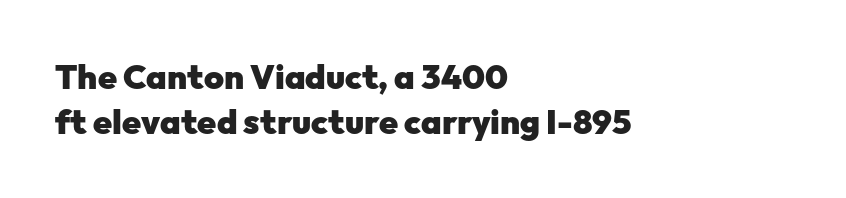
The image shows 34 px heavy sans-serif type, upright; set left-aligned, normal line spacing (1.32x), normal letter spacing, not underlined; low stroke contrast and a medium x-height.
